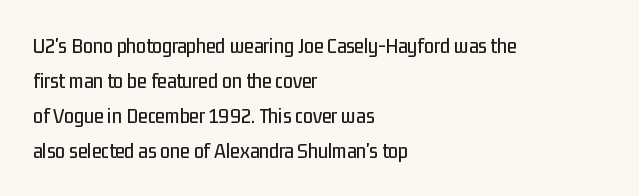
{"italic": "no", "underline": "no", "align": "left", "line_spacing": "normal", "line_spacing_ratio": 1.59, "letter_spacing": "normal", "letter_spacing_em": 0.0, "glyph_px": 22}
